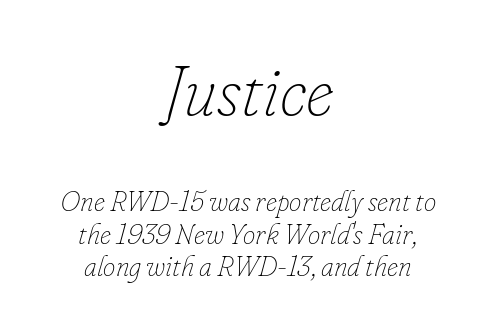
{"italic": "yes", "lean": "right", "slant_degrees": 16, "bold": "no", "weight": "thin", "width": "normal", "stroke_contrast": "low", "x_height": "small", "monospaced": "no", "underline": "no", "align": "center", "line_spacing_ratio": 1.16, "letter_spacing": "normal", "letter_spacing_em": 0.0, "larger_block": "first", "size_ratio": 2.5, "glyph_px": 70}
